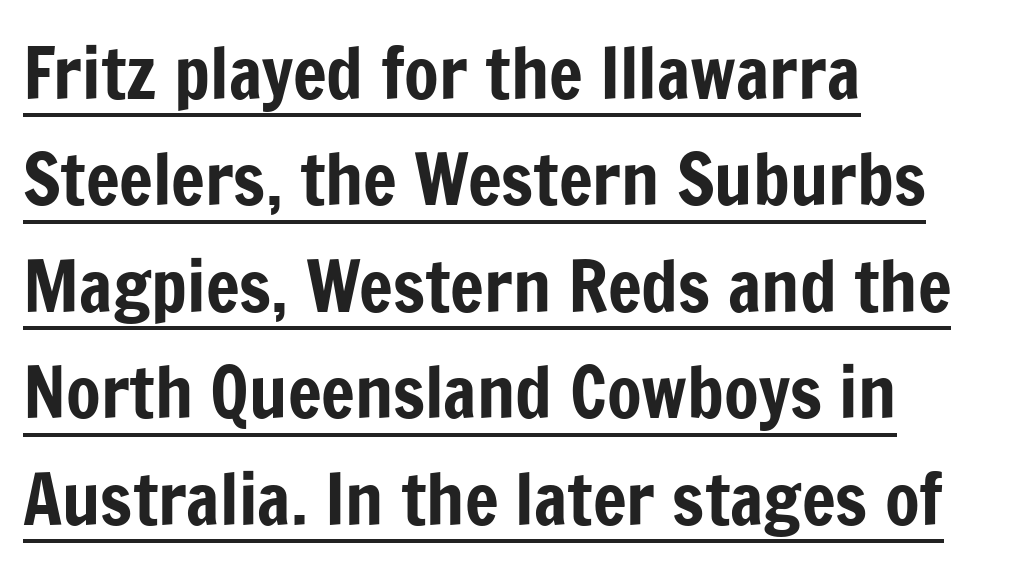
The image shows 71 px condensed sans-serif type, upright; set left-aligned, normal line spacing (1.5x), normal letter spacing, underlined; low stroke contrast and a medium x-height.
